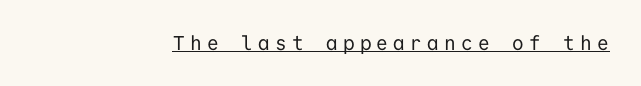
Heaviness? Minimal to ordinary, like unemphasized prose. Every stem runs plumb, perpendicular to the baseline. You can see a thin bar hugging the bottom of the glyphs. Inter-character spacing is expanded well beyond the font's built-in metrics.
